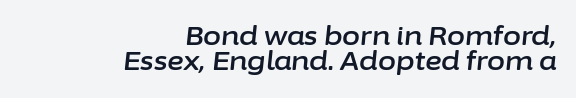
Q: Is the text italic (slanted)? A: Yes, it leans right by about 6 degrees.
Q: Is the text underlined? A: No.
Q: How is the paragraph aligned? A: Right-aligned.
Q: Is the spacing between letters normal or unusually wide? A: Normal.
Q: Is the spacing between lines tight, normal or loose? A: Tight.
